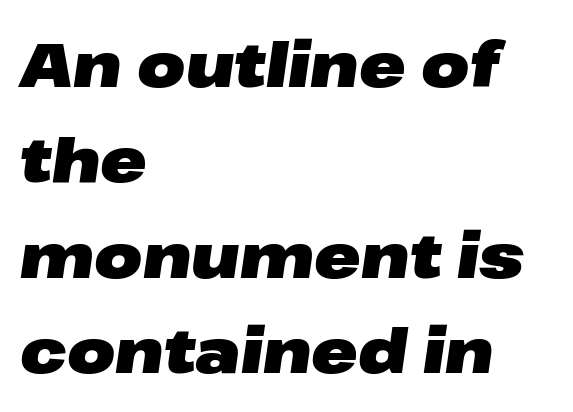
You'd pick this weight for a headline — it's a proper bold. If you drew a line through each stem, it would be angled. Notice how descenders clear the ascenders below comfortably — that's standard leading. No extra tracking has been applied to these lines.
